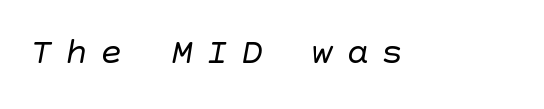
The image shows 37 px regular-weight sans-serif type; set unusually wide letter spacing (+0.35 em), not underlined; low stroke contrast and a large x-height.
